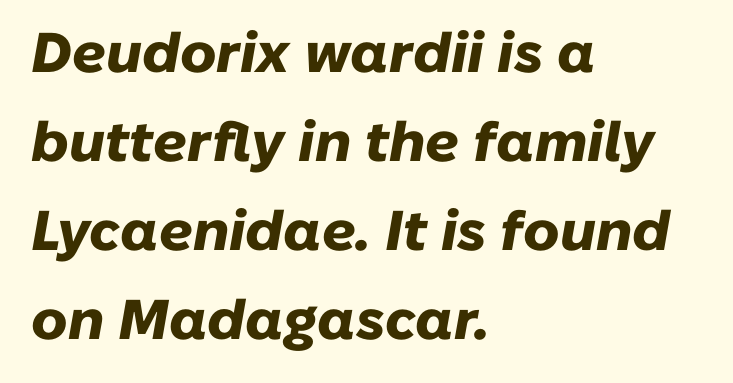
Proportional: the letters do not fall into vertical columns. Descenders hang freely into open space. The passage is arranged the way most books set body copy — flush left. The lettering tilts uniformly, giving the passage an italic look. Horizontal bands of white between lines are of average thickness.
